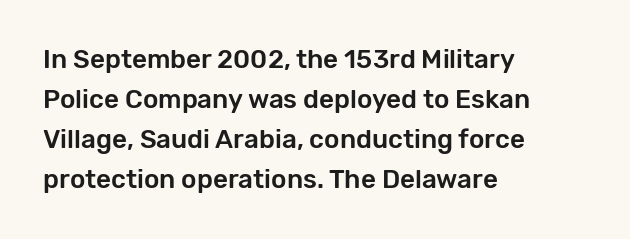
The image shows 26 px text type, upright; set left-aligned, normal line spacing (1.54x), normal letter spacing, not underlined.
